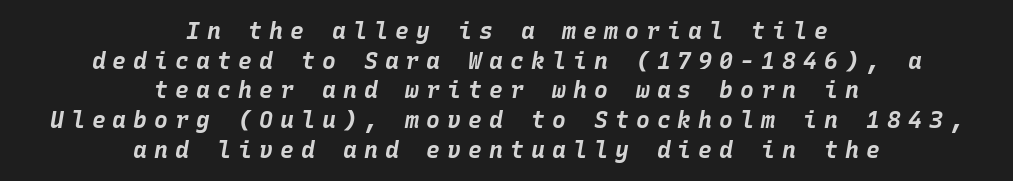
{"italic": "yes", "lean": "right", "slant_degrees": 10, "bold": "yes", "underline": "no", "align": "center", "line_spacing": "normal", "line_spacing_ratio": 1.29, "letter_spacing": "wide", "letter_spacing_em": 0.31, "glyph_px": 23}
